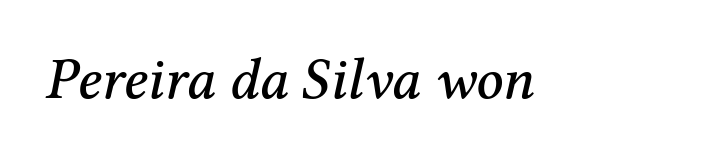
{"serif": "yes", "italic": "yes", "lean": "right", "slant_degrees": 12, "width": "normal", "stroke_contrast": "medium", "x_height": "medium", "monospaced": "no", "underline": "no", "letter_spacing": "normal", "letter_spacing_em": 0.0, "glyph_px": 59}
